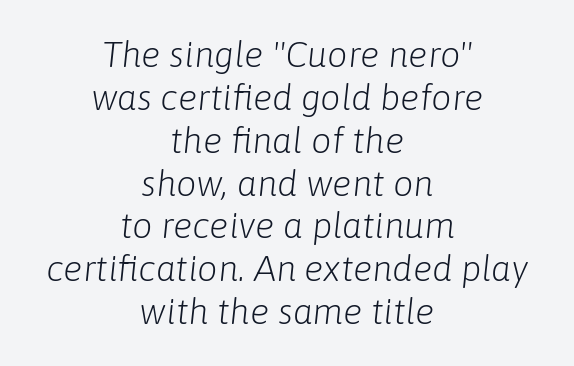
Is the type heavy? It reads as light-to-regular instead. The letters are slanted; this is an italic face. Tracking value appears to be zero — textbook default spacing. This sample is center-justified, so both line endings float freely.
